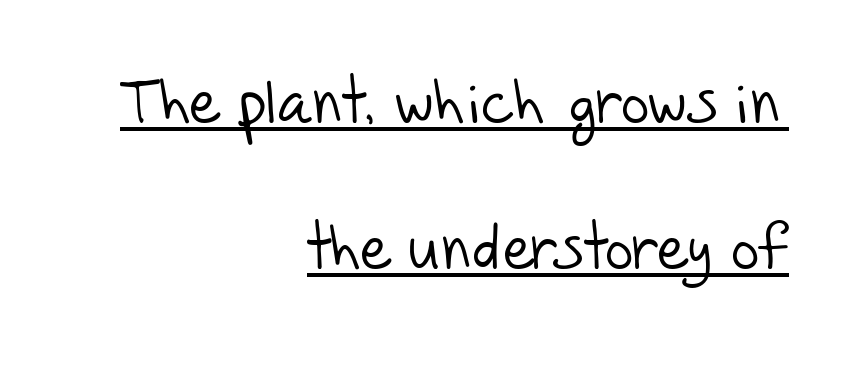
The image shows 61 px light sans-serif type; set right-aligned, loose line spacing (2.4x), normal letter spacing, underlined; low stroke contrast and a large x-height.
